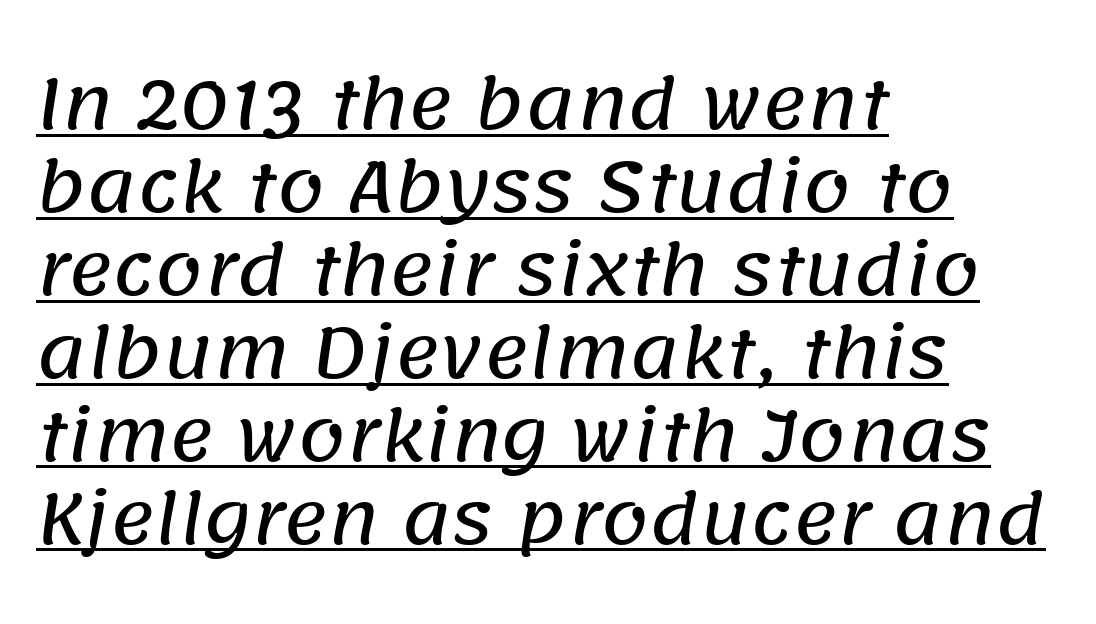
The image shows 68 px sans-serif type; set left-aligned, line spacing 1.22x, normal letter spacing, underlined; low stroke contrast and a large x-height.
